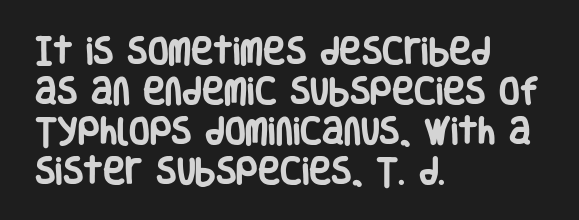
The image shows 30 px heavy, condensed sans-serif type, upright; set left-aligned, normal line spacing (1.33x), normal letter spacing, not underlined; low stroke contrast and a large x-height.
